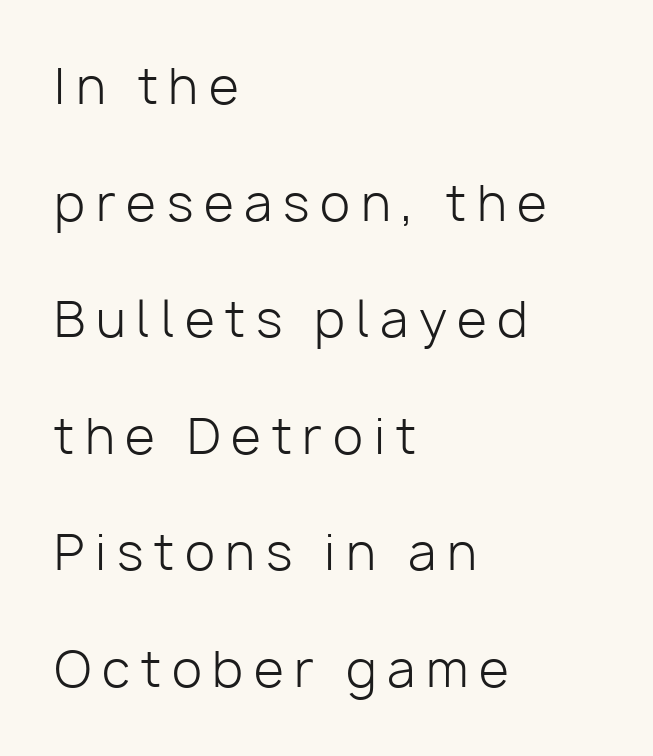
The image shows 49 px light sans-serif type, upright; set left-aligned, loose line spacing (2.38x), unusually wide letter spacing (+0.22 em), not underlined; low stroke contrast and a medium x-height.
